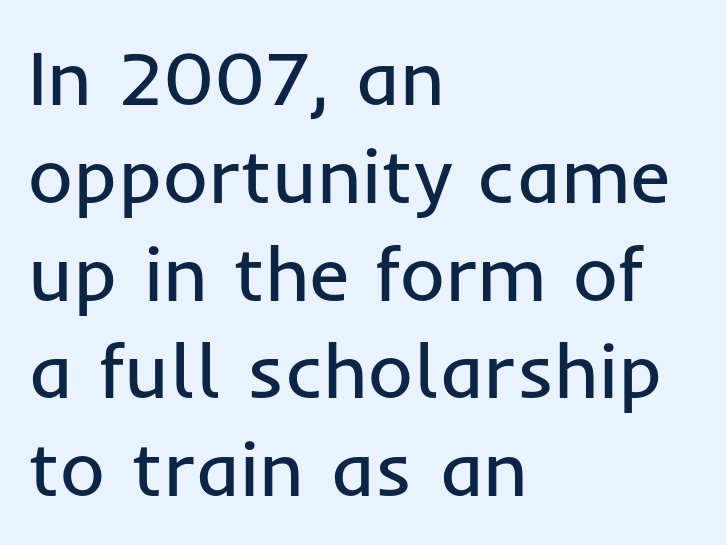
The image shows 77 px regular-weight sans-serif type, upright; set left-aligned, normal line spacing (1.27x), normal letter spacing, not underlined; low stroke contrast and a medium x-height.
